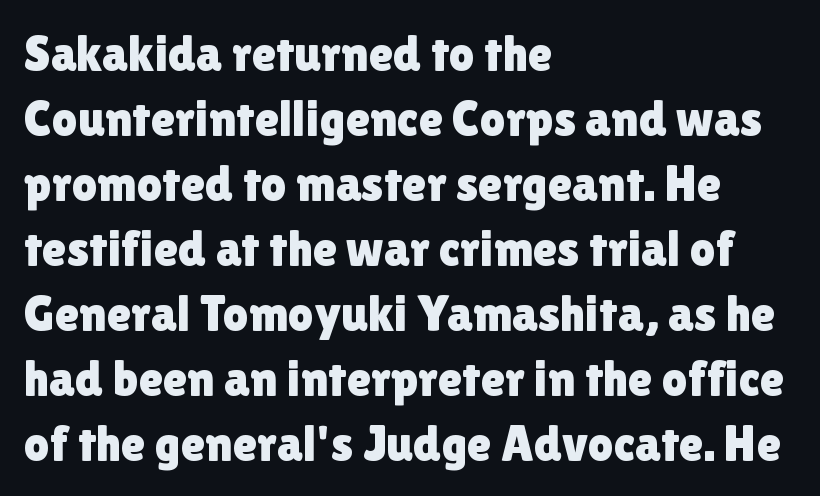
{"serif": "no", "italic": "no", "width": "normal", "stroke_contrast": "low", "x_height": "medium", "monospaced": "no", "underline": "no", "align": "left", "line_spacing": "normal", "line_spacing_ratio": 1.3, "letter_spacing": "normal", "letter_spacing_em": 0.0, "glyph_px": 50}
